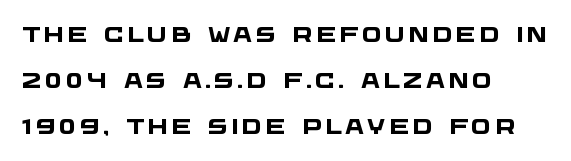
The image shows 21 px bold type; set left-aligned, loose line spacing (2.18x), not underlined.
